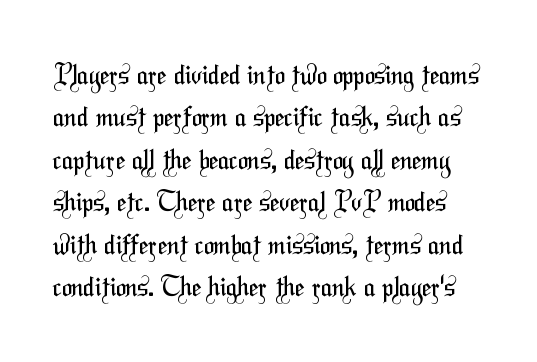
Q: Is the text bold? A: No.
Q: Is the text underlined? A: No.
Q: Is the spacing between letters normal or unusually wide? A: Normal.
Q: Is the spacing between lines tight, normal or loose? A: Normal.
